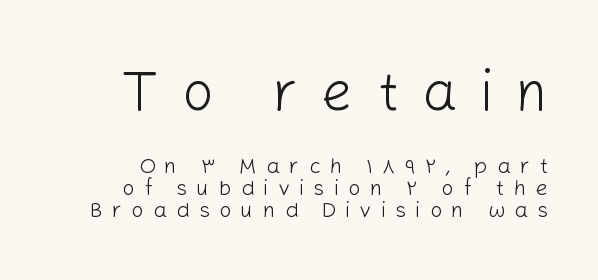
You could only call the tracking loose — the letters float apart. The weight would be labelled regular, book, light, or lighter still. Observe the absence of serifs on each vertical stroke in this sample. Which chunk is bigger? The first one — the top block dwarfs the bottom.
